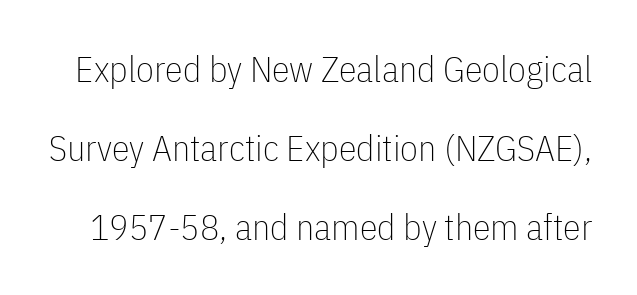
Q: Is the text bold? A: No.
Q: Is the text italic (slanted)? A: No, it is upright.
Q: Is the typeface a serif or a sans-serif typeface? A: Sans-serif.
Q: Is the text underlined? A: No.
Q: Is the spacing between letters normal or unusually wide? A: Normal.
Q: Is the spacing between lines tight, normal or loose? A: Loose.
Q: Width (condensed, normal, or wide)? A: Condensed.
Q: Stroke contrast? A: Low.
Q: x-height? A: Medium.
Q: Monospaced? A: No.
